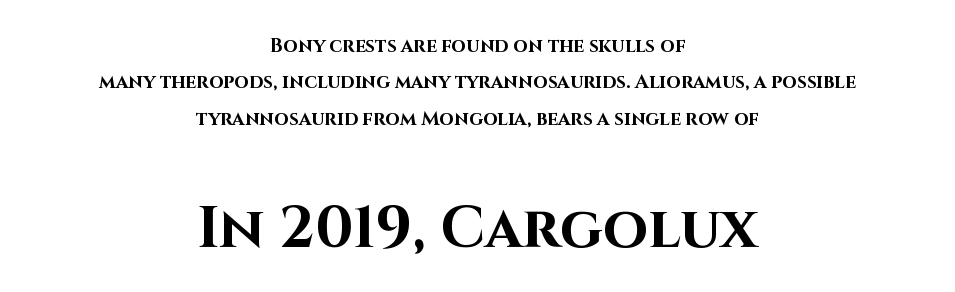
{"serif": "no", "italic": "no", "bold": "yes", "weight": "bold", "width": "normal", "stroke_contrast": "high", "x_height": "large", "monospaced": "no", "underline": "no", "align": "center", "line_spacing": "loose", "line_spacing_ratio": 1.92, "letter_spacing": "normal", "letter_spacing_em": 0.0, "larger_block": "second", "size_ratio": 3.05, "glyph_px": 58}
